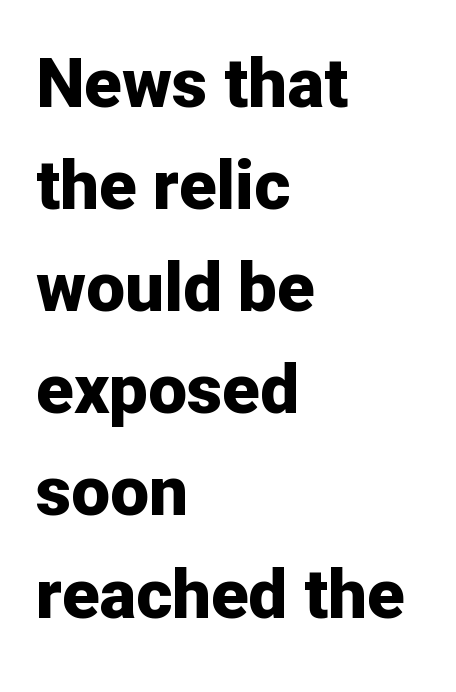
{"serif": "no", "italic": "no", "bold": "yes", "weight": "bold", "width": "normal", "stroke_contrast": "low", "x_height": "medium", "monospaced": "no", "underline": "no", "align": "left", "line_spacing": "normal", "line_spacing_ratio": 1.48, "letter_spacing": "normal", "letter_spacing_em": 0.0, "glyph_px": 69}
